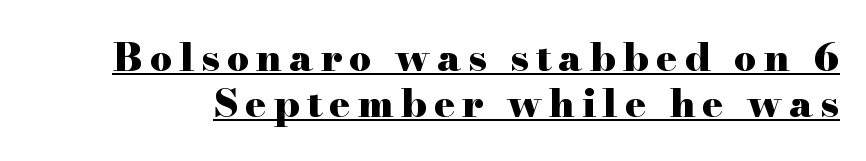
I'd call this a serif setting — the letters wear small feet. Caption: lettering with a line underneath. Look at the stroke-to-counter ratio: heavy, a bold. A typesetter would call this proportional, since set widths differ per character. The type sits square on the baseline with zero lean.
